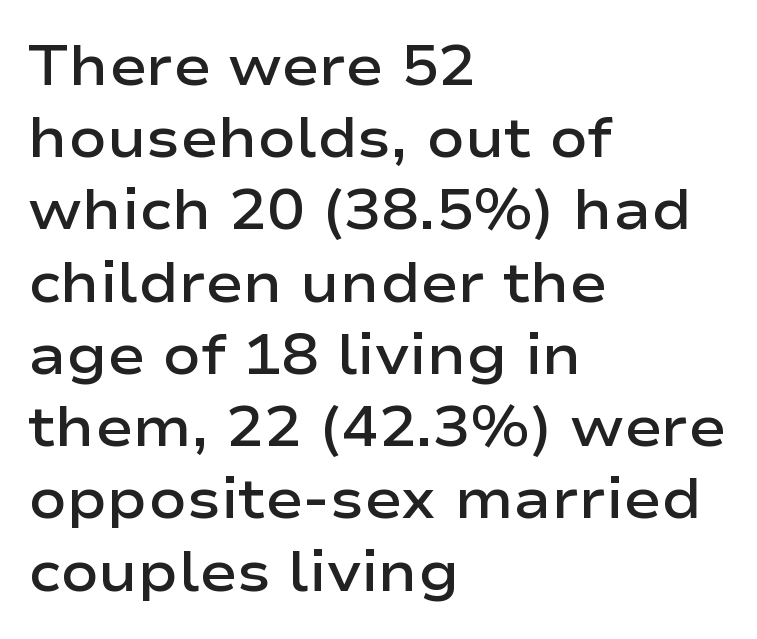
Q: Is the text bold? A: Semi-bold.
Q: Is the text italic (slanted)? A: No, it is upright.
Q: Is the typeface a serif or a sans-serif typeface? A: Sans-serif.
Q: Is the text underlined? A: No.
Q: How is the paragraph aligned? A: Left-aligned.
Q: Is the spacing between letters normal or unusually wide? A: Normal.
Q: Is the spacing between lines tight, normal or loose? A: Normal.
Q: Width (condensed, normal, or wide)? A: Wide.
Q: Stroke contrast? A: Low.
Q: x-height? A: Medium.
Q: Monospaced? A: No.
